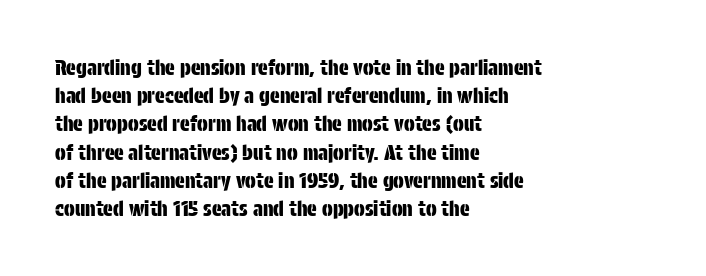
Q: Is the text italic (slanted)? A: No, it is upright.
Q: Is the text underlined? A: No.
Q: How is the paragraph aligned? A: Left-aligned.
Q: Is the spacing between letters normal or unusually wide? A: Normal.
Q: Is the spacing between lines tight, normal or loose? A: Normal.
